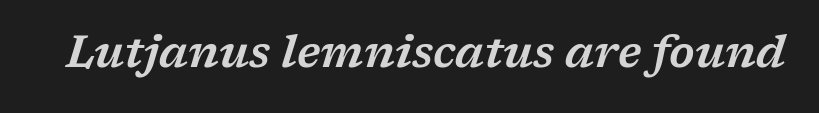
Q: Is the text italic (slanted)? A: Yes, it leans right by about 17 degrees.
Q: Is the typeface a serif or a sans-serif typeface? A: Serif.
Q: Is the text underlined? A: No.
Q: Is the spacing between letters normal or unusually wide? A: Normal.
Q: Width (condensed, normal, or wide)? A: Wide.
Q: Stroke contrast? A: Low.
Q: x-height? A: Medium.
Q: Monospaced? A: No.
